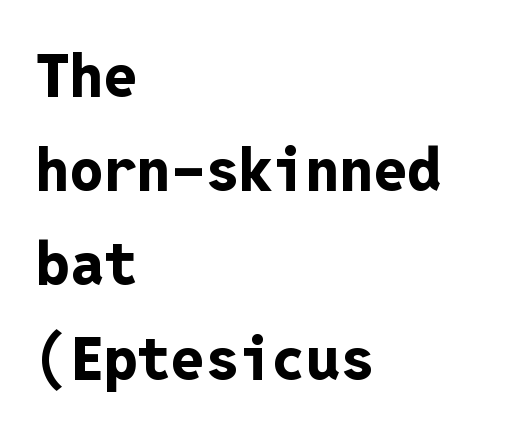
{"serif": "no", "italic": "no", "bold": "yes", "weight": "bold", "width": "normal", "stroke_contrast": "low", "x_height": "medium", "monospaced": "yes", "underline": "no", "align": "left", "line_spacing": "normal", "line_spacing_ratio": 1.57, "letter_spacing": "normal", "letter_spacing_em": 0.0, "glyph_px": 60}
